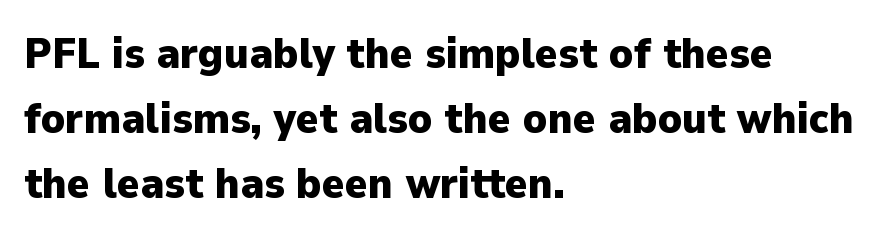
Q: Is the text bold? A: Yes.
Q: Is the text italic (slanted)? A: No, it is upright.
Q: Is the typeface a serif or a sans-serif typeface? A: Sans-serif.
Q: Is the text underlined? A: No.
Q: How is the paragraph aligned? A: Left-aligned.
Q: Is the spacing between letters normal or unusually wide? A: Normal.
Q: Is the spacing between lines tight, normal or loose? A: Normal.
Q: Width (condensed, normal, or wide)? A: Normal.
Q: Stroke contrast? A: Low.
Q: x-height? A: Medium.
Q: Monospaced? A: No.
